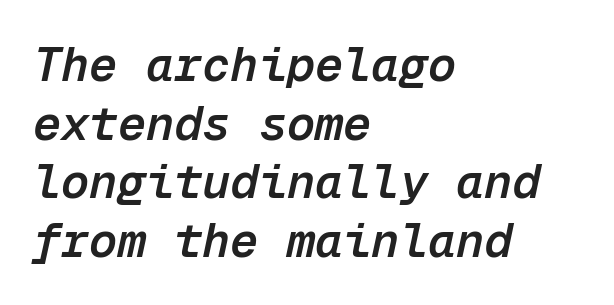
{"italic": "yes", "lean": "right", "slant_degrees": 12, "bold": "semi", "weight": "semibold", "width": "normal", "stroke_contrast": "low", "x_height": "medium", "monospaced": "yes", "underline": "no", "align": "left", "line_spacing": "normal", "line_spacing_ratio": 1.25, "letter_spacing": "normal", "letter_spacing_em": 0.0, "glyph_px": 47}
